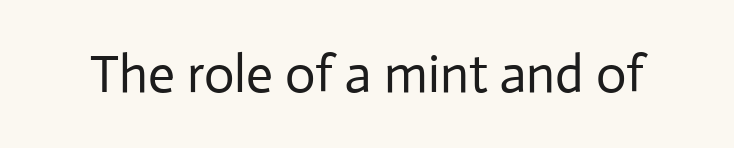
No feet cap the strokes, marking this as sans-serif type. How are the letters spaced? Ordinarily, with no added tracking. Heft: none added — not bold. These lines are rendered in a variable-pitch font.
